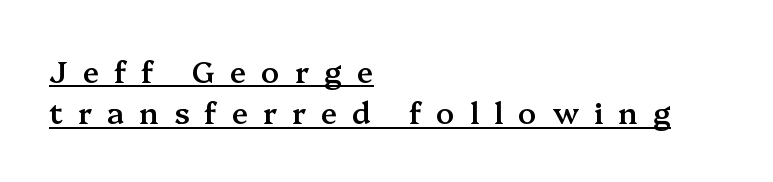
{"serif": "yes", "italic": "no", "bold": "semi", "weight": "semibold", "width": "normal", "stroke_contrast": "medium", "x_height": "medium", "monospaced": "no", "underline": "yes", "align": "left", "line_spacing": "normal", "line_spacing_ratio": 1.38, "letter_spacing": "wide", "letter_spacing_em": 0.5, "glyph_px": 30}
